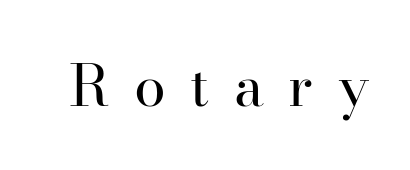
{"serif": "yes", "italic": "no", "bold": "no", "weight": "regular", "width": "normal", "stroke_contrast": "high", "x_height": "small", "monospaced": "no", "underline": "no", "letter_spacing": "wide", "letter_spacing_em": 0.43, "glyph_px": 57}
